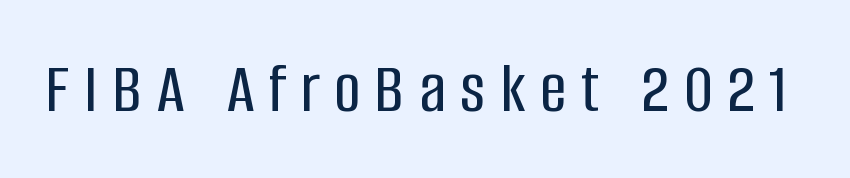
Note the varied advance widths — an 'i' is clearly narrower than an 'm'. Every stem runs plumb, perpendicular to the baseline. Look at the tracking — it's clearly loosened, letters drifting apart. Just letters on the line, the space beneath them empty. Stroke terminals: plain, sans-serif.
